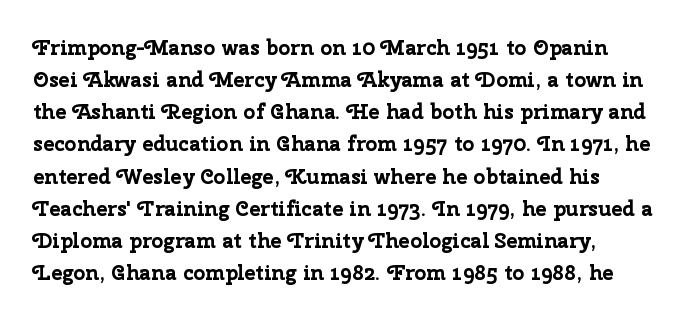
The image shows 21 px bold type, upright; set normal line spacing (1.53x), normal letter spacing, not underlined.
